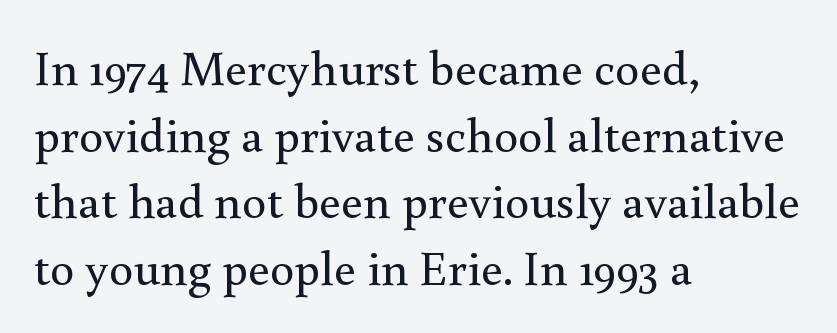
{"serif": "yes", "italic": "no", "bold": "no", "weight": "regular", "width": "normal", "x_height": "small", "monospaced": "no", "underline": "no", "align": "left", "line_spacing": "normal", "line_spacing_ratio": 1.36, "letter_spacing": "normal", "letter_spacing_em": 0.0, "glyph_px": 49}
